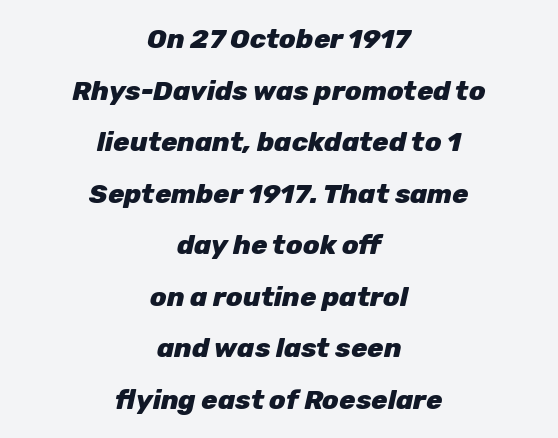
The image shows 27 px bold type, italic (leaning right); set centered, loose line spacing (1.91x), normal letter spacing, not underlined.
